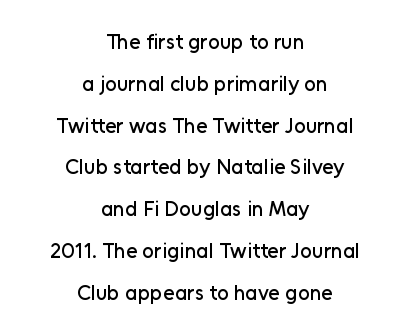
{"italic": "no", "underline": "no", "align": "center", "line_spacing": "loose", "line_spacing_ratio": 1.99, "letter_spacing": "normal", "letter_spacing_em": 0.0, "glyph_px": 21}
